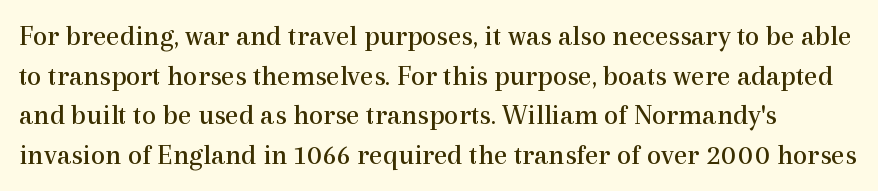
These lines sit exactly where default settings would place them. It's the straight-up-and-down kind of type. The letters carry serifs — small finishing strokes at the ends of their stems. Nothing unusual about the tracking: characters are spaced as the font intends. Only glyphs here, with clear space below each row.
